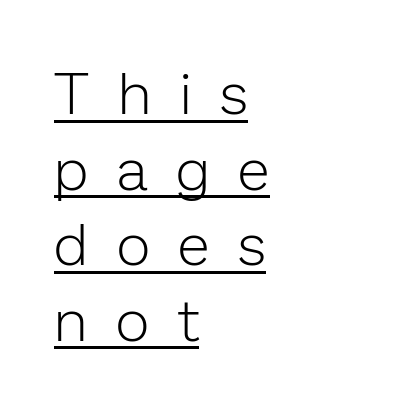
The image shows 59 px light sans-serif type, upright; set left-aligned, normal line spacing (1.28x), unusually wide letter spacing (+0.49 em), underlined; low stroke contrast and a medium x-height.
